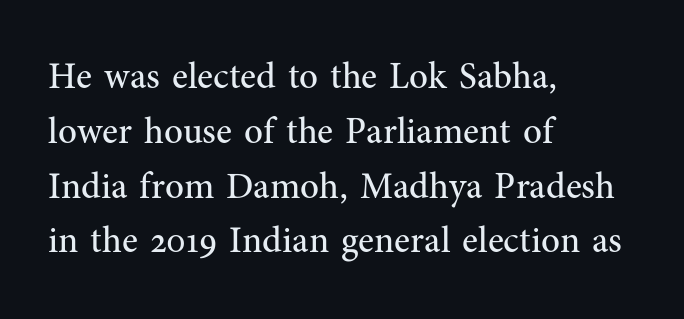
The image shows 37 px regular-weight serif type, upright; set left-aligned, normal line spacing (1.48x), normal letter spacing, not underlined; medium stroke contrast and a medium x-height.
